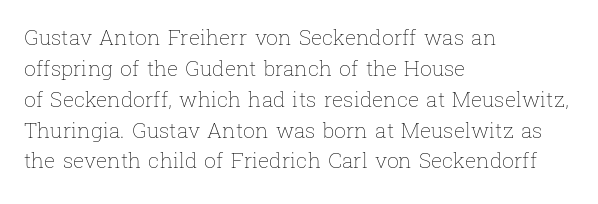
Q: Is the text bold? A: No.
Q: Is the text italic (slanted)? A: No, it is upright.
Q: Is the text underlined? A: No.
Q: How is the paragraph aligned? A: Left-aligned.
Q: Is the spacing between letters normal or unusually wide? A: Normal.
Q: Is the spacing between lines tight, normal or loose? A: Normal.
